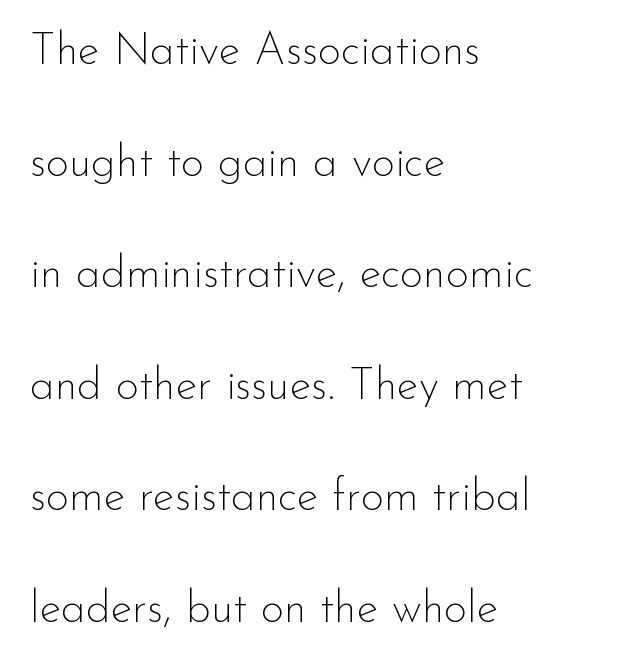
Q: Is the text bold? A: No.
Q: Is the text italic (slanted)? A: No, it is upright.
Q: Is the typeface a serif or a sans-serif typeface? A: Sans-serif.
Q: Is the text underlined? A: No.
Q: How is the paragraph aligned? A: Left-aligned.
Q: Is the spacing between letters normal or unusually wide? A: Normal.
Q: Is the spacing between lines tight, normal or loose? A: Loose.
Q: Width (condensed, normal, or wide)? A: Normal.
Q: Stroke contrast? A: Low.
Q: x-height? A: Small.
Q: Monospaced? A: No.
